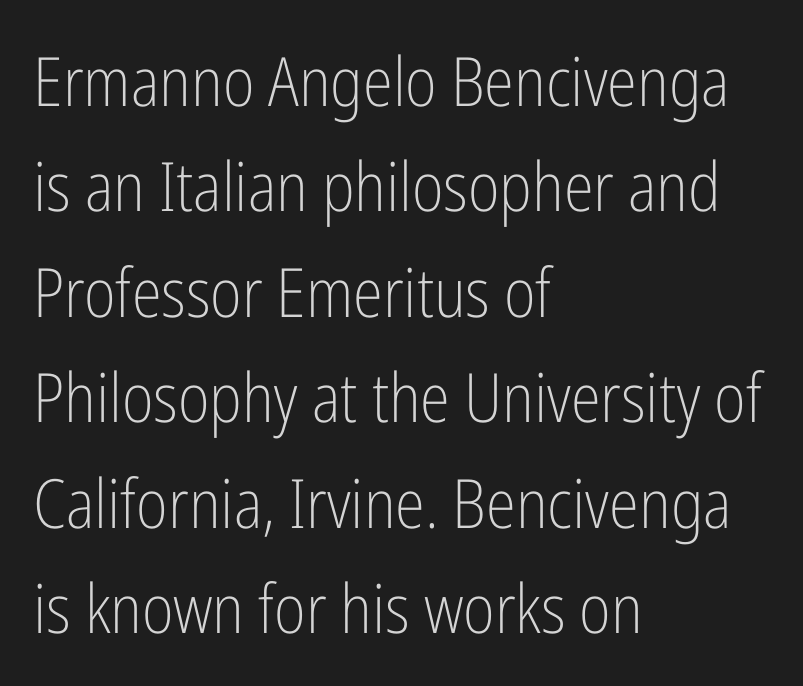
{"serif": "no", "italic": "no", "bold": "no", "weight": "light", "width": "condensed", "stroke_contrast": "low", "x_height": "medium", "monospaced": "no", "underline": "no", "align": "left", "line_spacing": "normal", "line_spacing_ratio": 1.55, "letter_spacing": "normal", "letter_spacing_em": 0.0, "glyph_px": 68}
